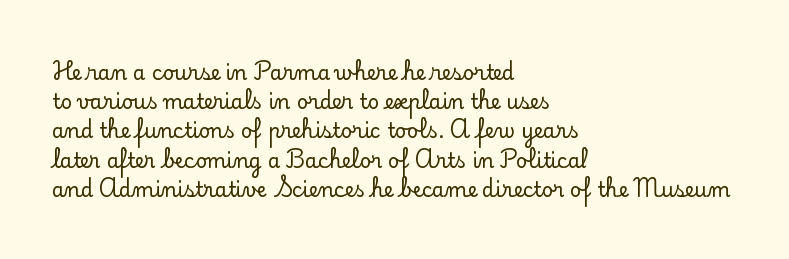
A bare baseline throughout the passage. Tracking value appears to be zero — textbook default spacing. The lettering holds an erect, upright posture throughout. The lines in this sample share a left origin and differ only in where they stop.
